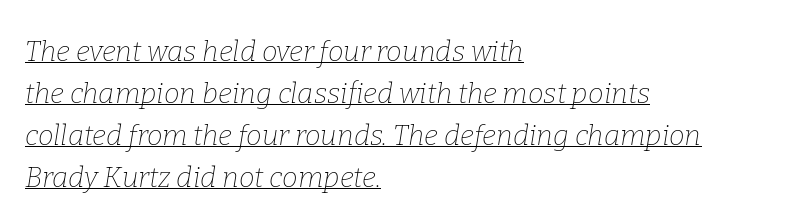
Q: Is the text bold? A: No.
Q: Is the text italic (slanted)? A: Yes, it leans right by about 9 degrees.
Q: Is the typeface a serif or a sans-serif typeface? A: Serif.
Q: Is the text underlined? A: Yes.
Q: How is the paragraph aligned? A: Left-aligned.
Q: Is the spacing between letters normal or unusually wide? A: Normal.
Q: Is the spacing between lines tight, normal or loose? A: Normal.
Q: Width (condensed, normal, or wide)? A: Normal.
Q: Stroke contrast? A: Low.
Q: x-height? A: Medium.
Q: Monospaced? A: No.
